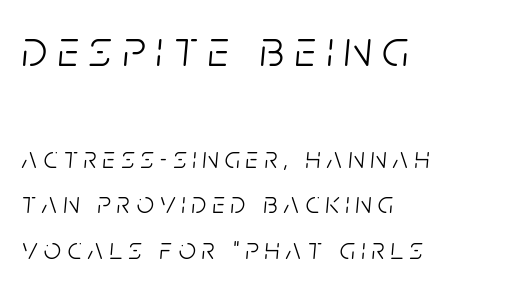
{"italic": "yes", "lean": "right", "slant_degrees": 5, "bold": "no", "weight": "light", "width": "condensed", "stroke_contrast": "low", "x_height": "large", "monospaced": "no", "underline": "no", "align": "left", "line_spacing": "normal", "line_spacing_ratio": 1.52, "letter_spacing": "wide", "letter_spacing_em": 0.21, "larger_block": "first", "size_ratio": 1.73, "glyph_px": 52}
